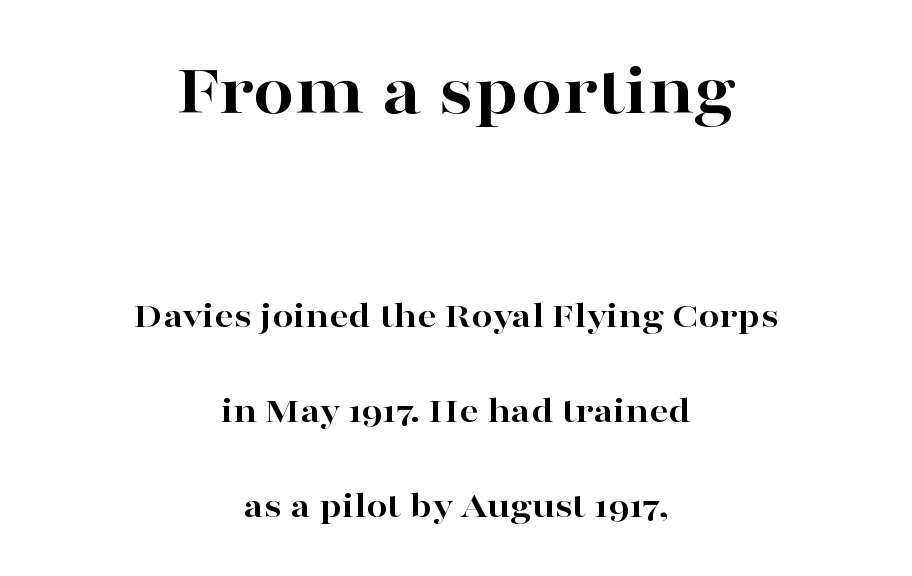
The image shows 75 px bold, wide serif type, upright; set centered, loose line spacing (2.5x), normal letter spacing, not underlined; the first (top) block is 1.97x larger; high stroke contrast and a medium x-height.
